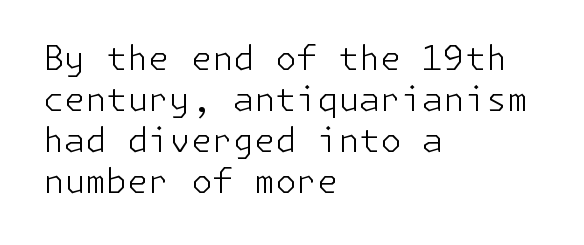
Unbolded letterforms with no extra heft. Examine the stroke ends and you'll find no serifs. In terms of posture, this sample is upright. Glyph-to-glyph distance matches everyday printed text. Letters rest on an invisible, unmarked baseline. The text block is weighted toward the left margin, trailing off unevenly rightward.
